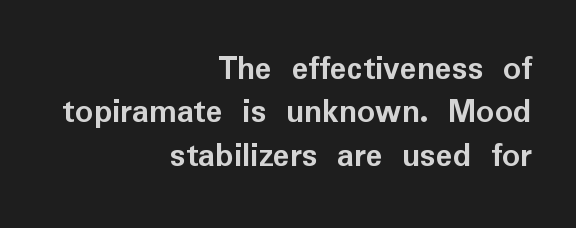
The image shows 35 px semibold sans-serif type, upright; set right-aligned, line spacing 1.24x, normal letter spacing, not underlined; low stroke contrast and a medium x-height.
